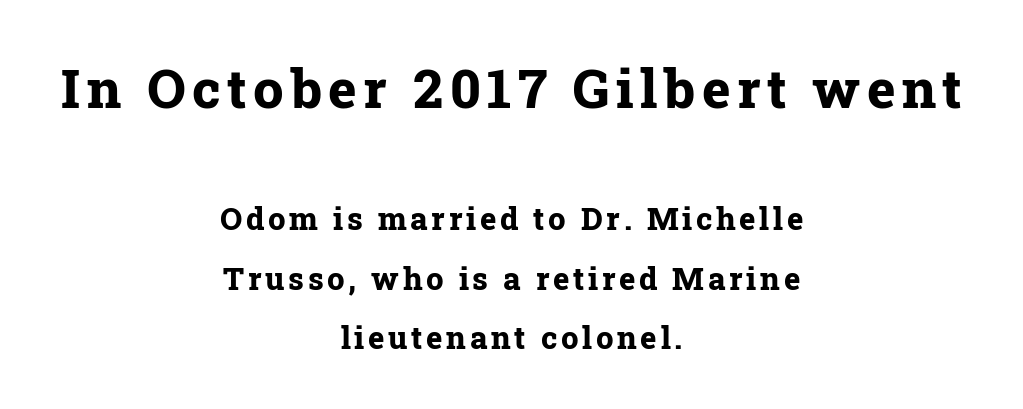
Q: Is the text bold? A: Yes.
Q: Is the text italic (slanted)? A: No, it is upright.
Q: Is the typeface a serif or a sans-serif typeface? A: Serif.
Q: Is the text underlined? A: No.
Q: How is the paragraph aligned? A: Centered.
Q: Is the spacing between lines tight, normal or loose? A: Loose.
Q: Which block of text is set in a larger size, the first (top) or the second (bottom)? A: The first (top) one.
Q: Width (condensed, normal, or wide)? A: Normal.
Q: Stroke contrast? A: Low.
Q: x-height? A: Medium.
Q: Monospaced? A: No.
